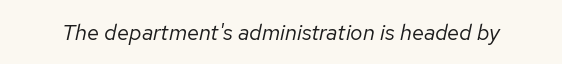
Compared with typical body copy, the letter spacing here is the same. Style check: oblique. Stems here are at most as thick as an everyday book face. Bare-footed words on every line.
